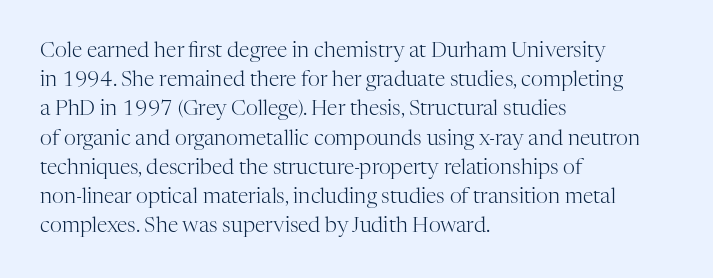
Q: Is the text bold? A: No.
Q: Is the text italic (slanted)? A: No, it is upright.
Q: Is the text underlined? A: No.
Q: How is the paragraph aligned? A: Left-aligned.
Q: Is the spacing between letters normal or unusually wide? A: Normal.
Q: Is the spacing between lines tight, normal or loose? A: Normal.
